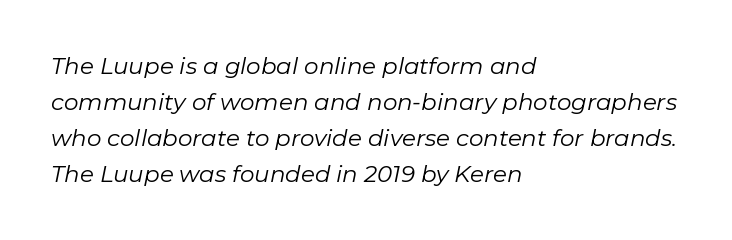
Students, note that the glyphs here touch the page at normal intervals. The gap between lines stays unmarked. The face used here has a pronounced slope to its letters. These lines sit exactly where default settings would place them. The weight tops out at a normal text grade.
